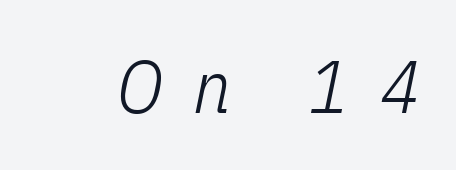
The image shows 75 px light, condensed type, italic (leaning right); set unusually wide letter spacing (+0.41 em), not underlined; low stroke contrast and a medium x-height.
